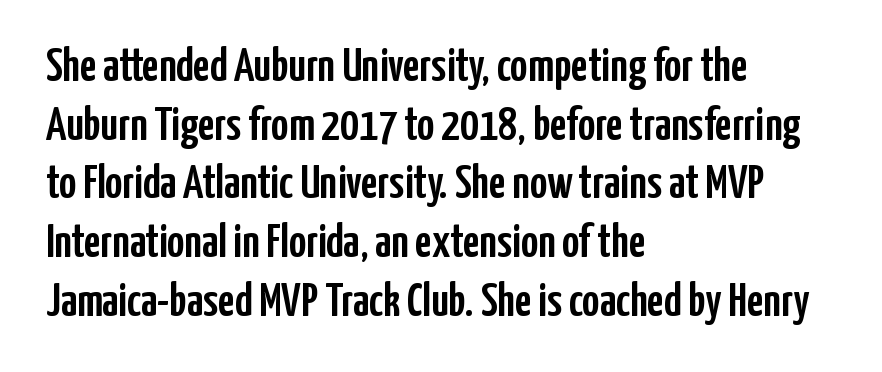
Q: Is the text italic (slanted)? A: No, it is upright.
Q: Is the typeface a serif or a sans-serif typeface? A: Sans-serif.
Q: Is the text underlined? A: No.
Q: How is the paragraph aligned? A: Left-aligned.
Q: Is the spacing between letters normal or unusually wide? A: Normal.
Q: Is the spacing between lines tight, normal or loose? A: Normal.
Q: Width (condensed, normal, or wide)? A: Condensed.
Q: Stroke contrast? A: Low.
Q: x-height? A: Medium.
Q: Monospaced? A: No.
